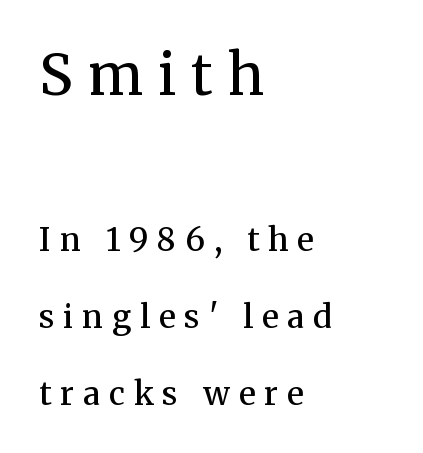
{"serif": "yes", "italic": "no", "bold": "semi", "weight": "semibold", "width": "normal", "stroke_contrast": "medium", "x_height": "medium", "monospaced": "no", "underline": "no", "align": "left", "line_spacing": "loose", "line_spacing_ratio": 2.41, "letter_spacing": "wide", "letter_spacing_em": 0.28, "larger_block": "first", "size_ratio": 1.75, "glyph_px": 56}
